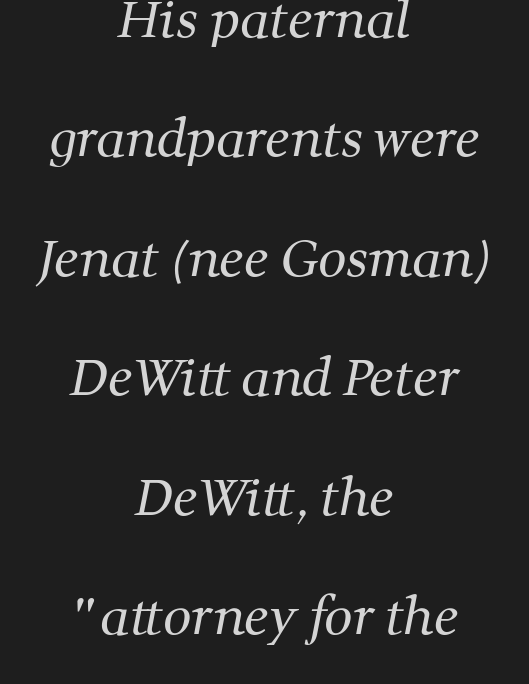
{"serif": "yes", "bold": "no", "weight": "regular", "width": "normal", "stroke_contrast": "medium", "x_height": "medium", "monospaced": "no", "underline": "no", "align": "center", "line_spacing": "loose", "line_spacing_ratio": 2.39, "letter_spacing": "normal", "letter_spacing_em": 0.0, "glyph_px": 50}
